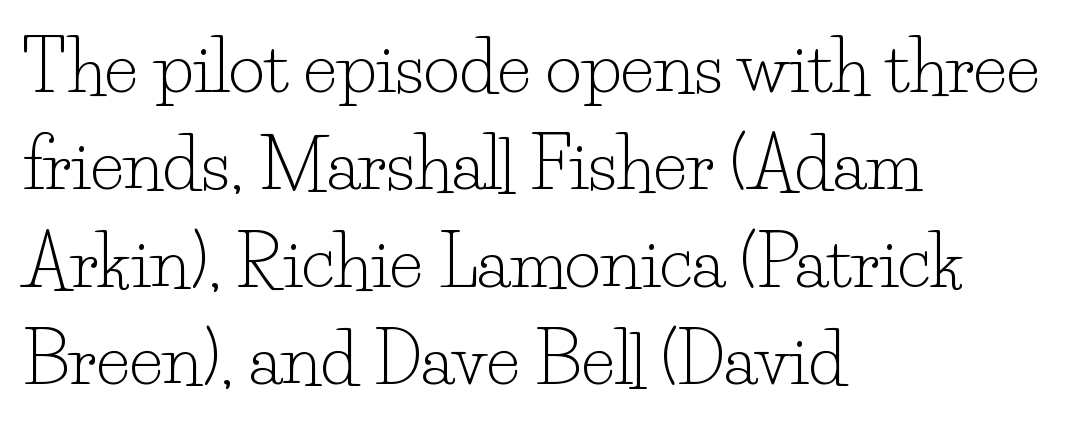
Q: Is the text bold? A: No.
Q: Is the text italic (slanted)? A: No, it is upright.
Q: Is the typeface a serif or a sans-serif typeface? A: Serif.
Q: Is the text underlined? A: No.
Q: How is the paragraph aligned? A: Left-aligned.
Q: Is the spacing between letters normal or unusually wide? A: Normal.
Q: Is the spacing between lines tight, normal or loose? A: Normal.
Q: Width (condensed, normal, or wide)? A: Normal.
Q: Stroke contrast? A: Low.
Q: x-height? A: Small.
Q: Monospaced? A: No.
